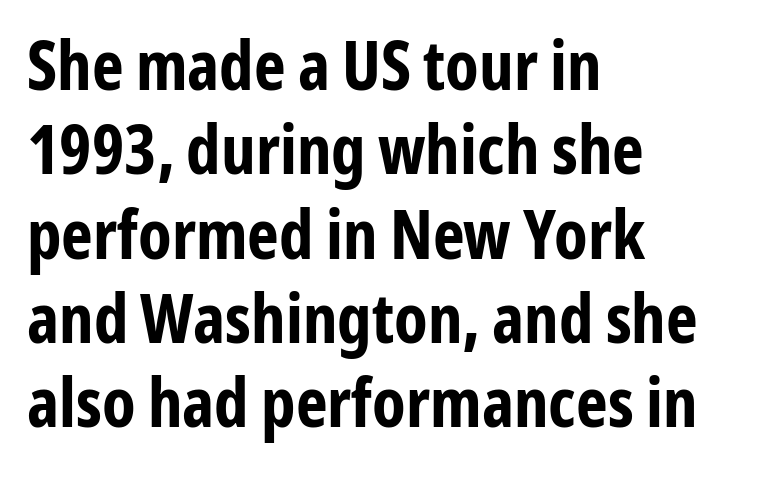
{"serif": "no", "italic": "no", "bold": "yes", "weight": "bold", "width": "condensed", "stroke_contrast": "low", "x_height": "medium", "monospaced": "no", "underline": "no", "align": "left", "line_spacing_ratio": 1.24, "letter_spacing": "normal", "letter_spacing_em": 0.0, "glyph_px": 68}
